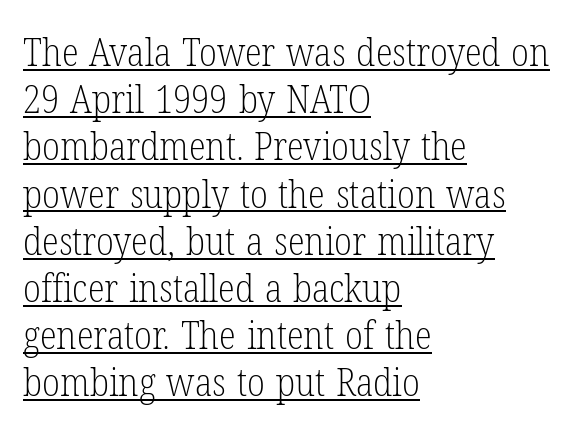
Emphasis is given by a line drawn under the lettering. Honestly, the letter spacing is just normal — you wouldn't notice it. Stems here are at most as thick as an everyday book face. The passage shown is typeset with a serif family. Unlike italic type, these characters show no tilt at all.
